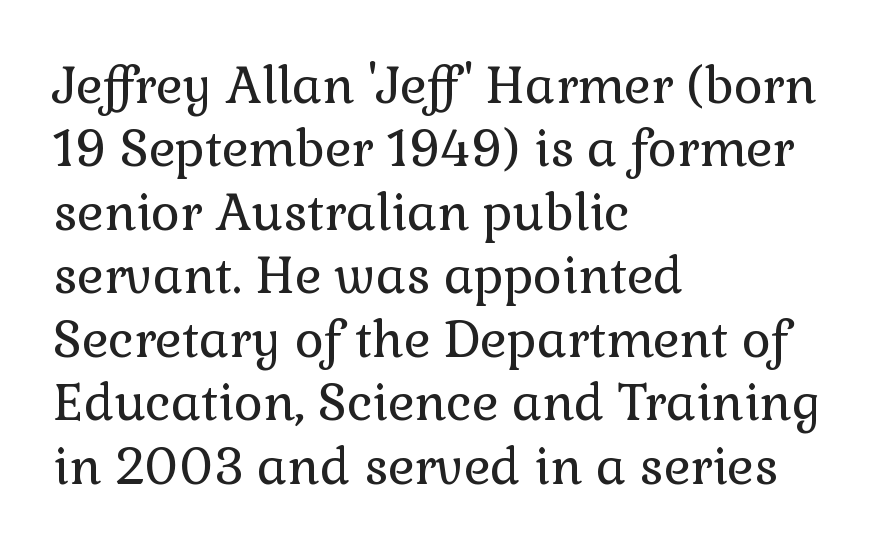
{"serif": "yes", "italic": "no", "bold": "no", "weight": "regular", "width": "normal", "x_height": "medium", "monospaced": "no", "underline": "no", "align": "left", "line_spacing": "normal", "line_spacing_ratio": 1.27, "letter_spacing": "normal", "letter_spacing_em": 0.0, "glyph_px": 50}
